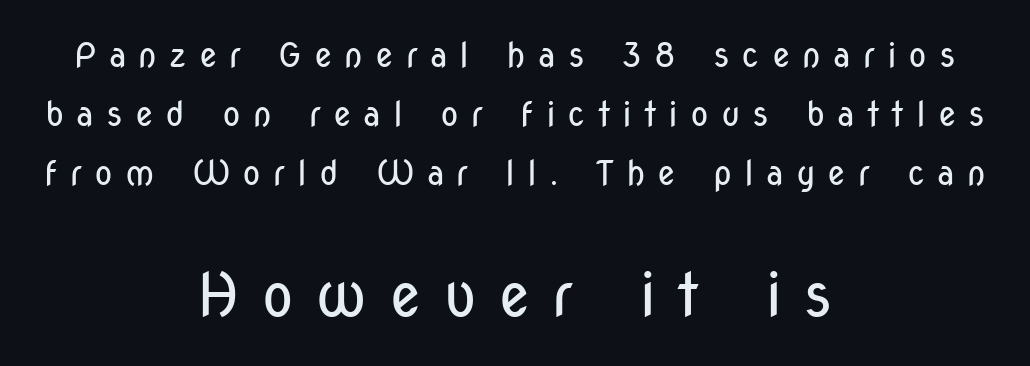
Q: Is the text bold? A: No.
Q: Is the text italic (slanted)? A: No, it is upright.
Q: Is the typeface a serif or a sans-serif typeface? A: Sans-serif.
Q: Is the text underlined? A: No.
Q: How is the paragraph aligned? A: Centered.
Q: Is the spacing between letters normal or unusually wide? A: Unusually wide.
Q: Which block of text is set in a larger size, the first (top) or the second (bottom)? A: The second (bottom) one.
Q: Width (condensed, normal, or wide)? A: Condensed.
Q: Stroke contrast? A: Low.
Q: x-height? A: Medium.
Q: Monospaced? A: No.
